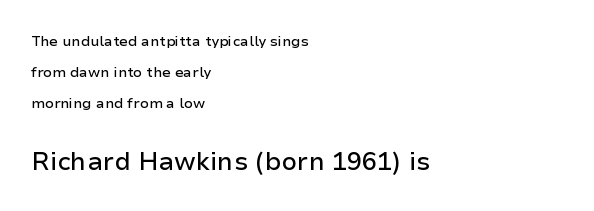
The image shows 25 px text type, upright; set left-aligned, loose line spacing (2.22x), normal letter spacing, not underlined; the second (bottom) block is 1.79x larger.
